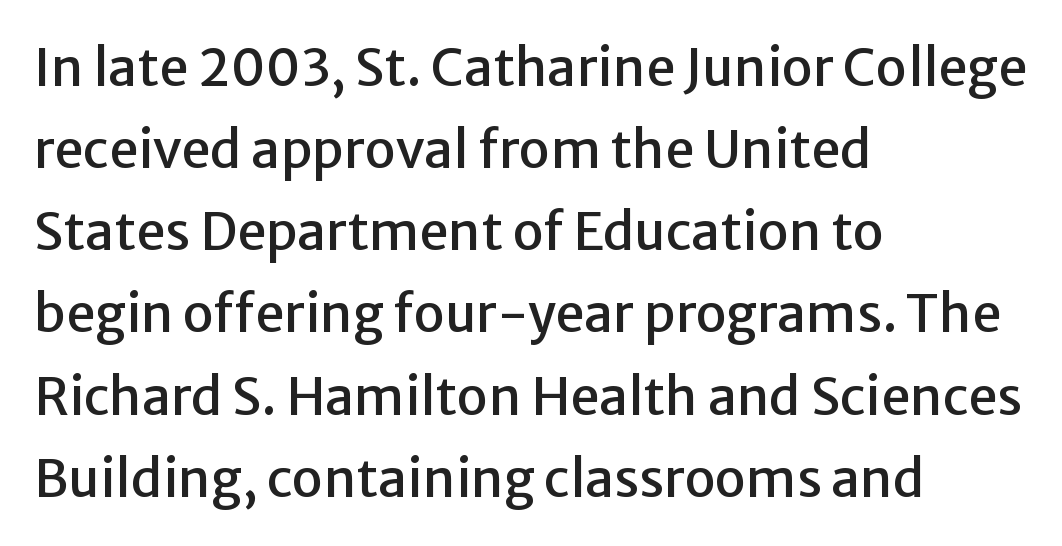
{"serif": "no", "italic": "no", "width": "normal", "stroke_contrast": "low", "x_height": "medium", "monospaced": "no", "underline": "no", "align": "left", "line_spacing": "normal", "line_spacing_ratio": 1.58, "letter_spacing": "normal", "letter_spacing_em": 0.0, "glyph_px": 52}
